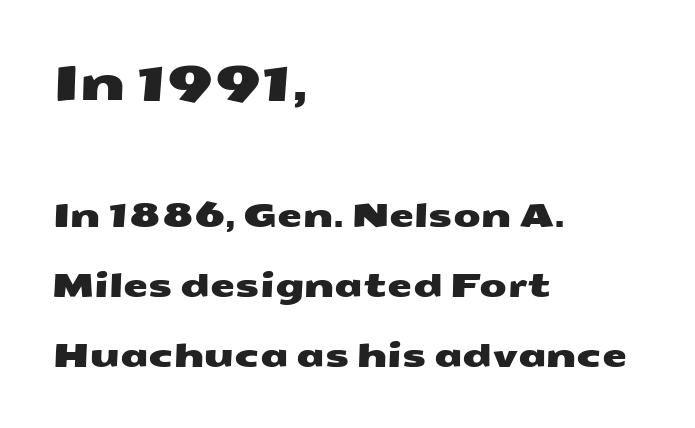
Q: Is the typeface a serif or a sans-serif typeface? A: Sans-serif.
Q: Is the text underlined? A: No.
Q: How is the paragraph aligned? A: Left-aligned.
Q: Is the spacing between letters normal or unusually wide? A: Normal.
Q: Is the spacing between lines tight, normal or loose? A: Loose.
Q: Which block of text is set in a larger size, the first (top) or the second (bottom)? A: The first (top) one.
Q: Width (condensed, normal, or wide)? A: Wide.
Q: Stroke contrast? A: Medium.
Q: x-height? A: Medium.
Q: Monospaced? A: No.
